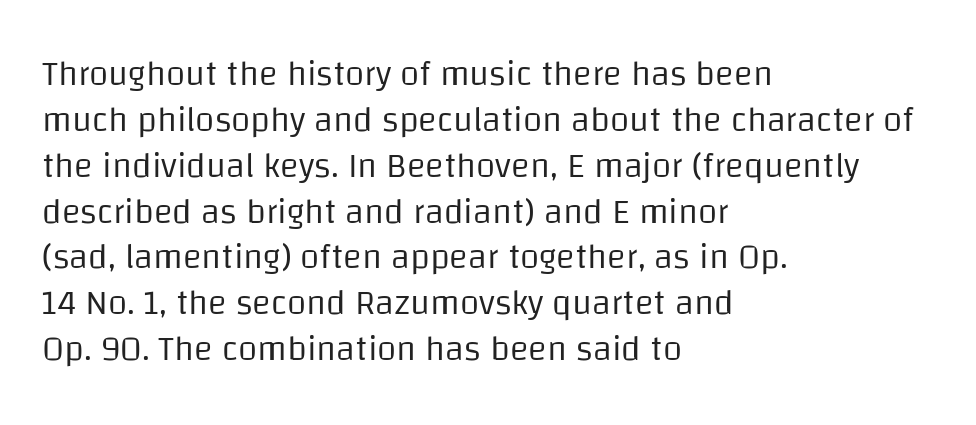
To sum up the face: it is a sans, with no serifs. The type is set solid horizontally, with unmodified tracking. Posture: straight, roman, zero tilt. Notice how descenders clear the ascenders below comfortably — that's standard leading. These lines are set flush left with a ragged right edge. Check under the words: just untouched page.
